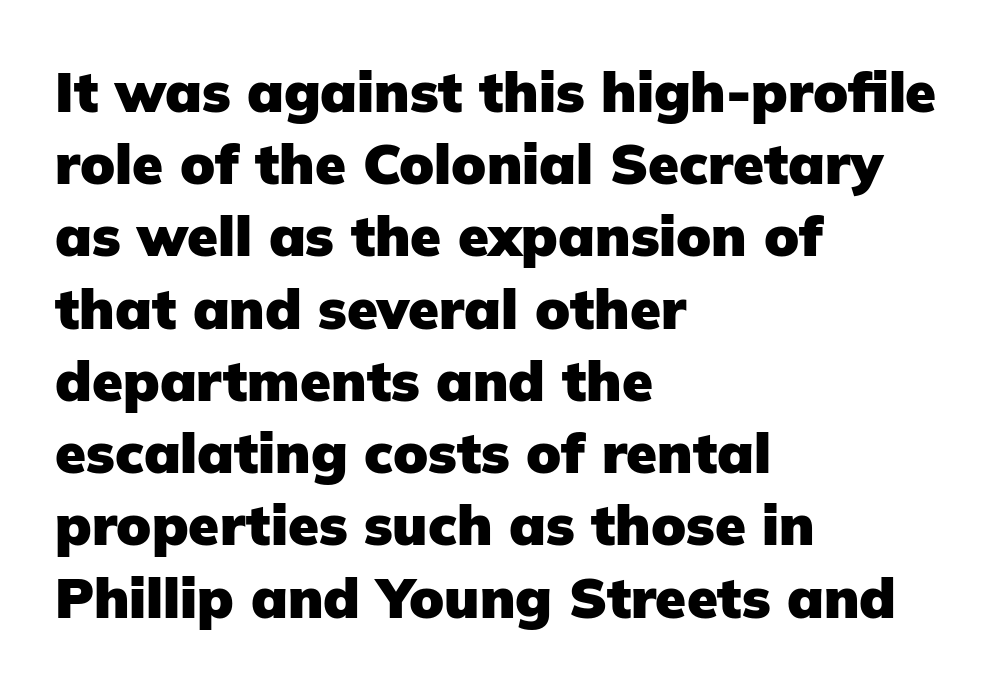
A sans-serif font was chosen for this passage. The rendering uses natural spacing where letterforms have individual widths. The lines sit at an ordinary, default distance from one another. Letters rest on an invisible, unmarked baseline. It's the straight-up-and-down kind of type.
